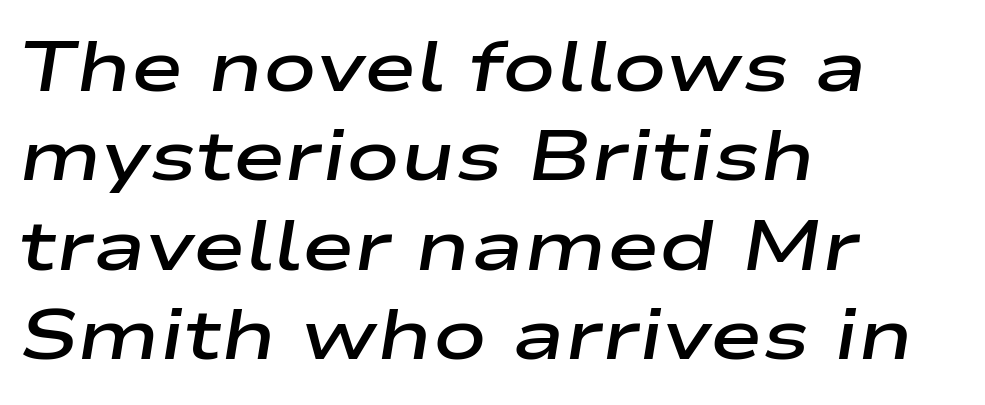
{"italic": "yes", "lean": "right", "slant_degrees": 9, "bold": "semi", "weight": "semibold", "width": "wide", "stroke_contrast": "low", "x_height": "medium", "monospaced": "no", "underline": "no", "align": "left", "line_spacing": "normal", "line_spacing_ratio": 1.26, "letter_spacing": "normal", "letter_spacing_em": 0.0, "glyph_px": 71}
